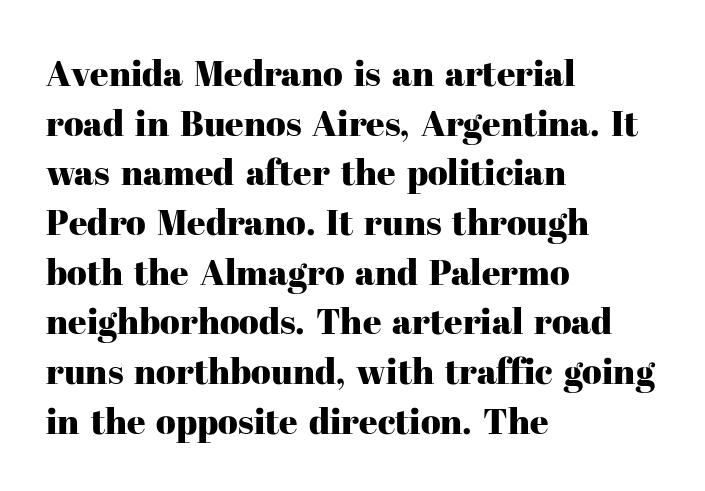
The image shows 36 px serif type, upright; set left-aligned, normal line spacing (1.38x), normal letter spacing, not underlined; high stroke contrast and a medium x-height.
